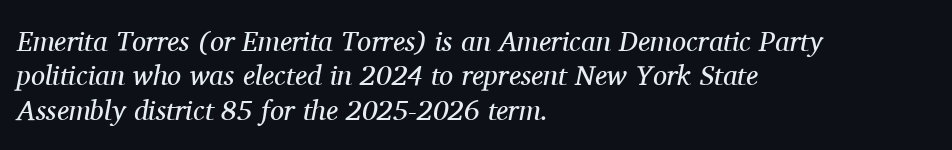
The image shows 28 px regular-weight serif type, italic (leaning right); set left-aligned, line spacing 1.23x, normal letter spacing, not underlined; medium stroke contrast and a medium x-height.
